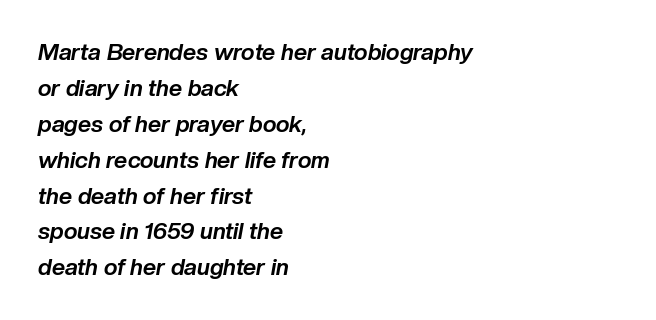
{"italic": "yes", "lean": "right", "slant_degrees": 10, "bold": "yes", "underline": "no", "align": "left", "line_spacing": "normal", "line_spacing_ratio": 1.56, "letter_spacing": "normal", "letter_spacing_em": 0.0, "glyph_px": 23}
